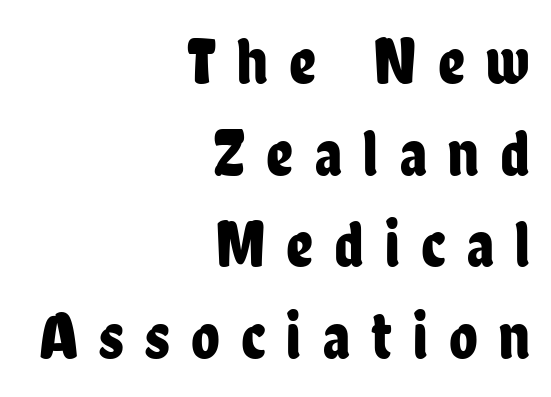
The passage is arranged like a letterhead date or caption credit — flush right. These lines sit exactly where default settings would place them. The glyphs are unaccompanied by any horizontal stroke below them. Here the glyphs are tracked loosely, breaking word shapes into spaced letters.
